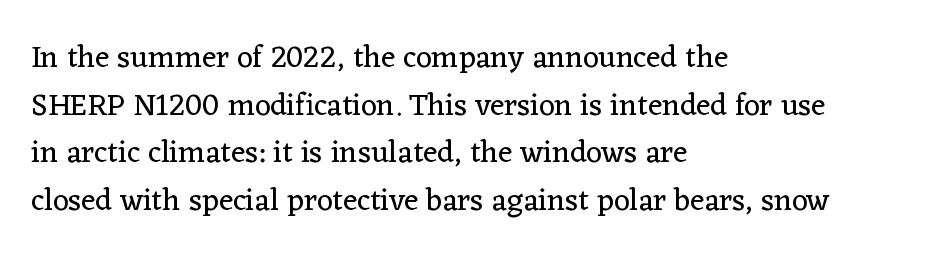
Q: Is the text bold? A: No.
Q: Is the text italic (slanted)? A: No, it is upright.
Q: Is the typeface a serif or a sans-serif typeface? A: Serif.
Q: Is the text underlined? A: No.
Q: How is the paragraph aligned? A: Left-aligned.
Q: Is the spacing between letters normal or unusually wide? A: Normal.
Q: Is the spacing between lines tight, normal or loose? A: Normal.
Q: Width (condensed, normal, or wide)? A: Normal.
Q: Stroke contrast? A: Low.
Q: x-height? A: Medium.
Q: Monospaced? A: No.
